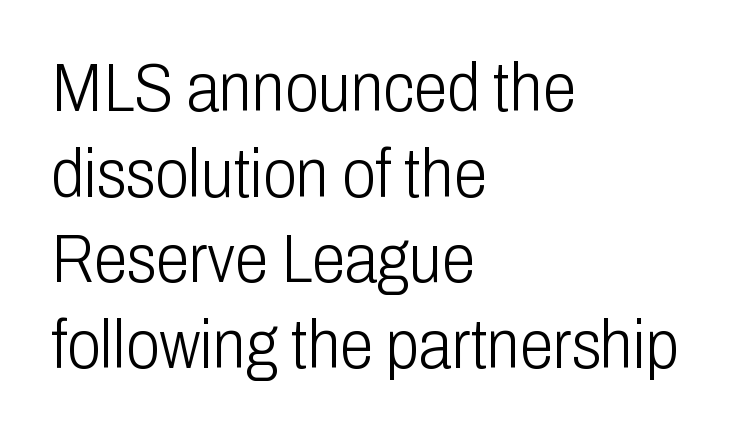
Q: Is the text bold? A: No.
Q: Is the text italic (slanted)? A: No, it is upright.
Q: Is the typeface a serif or a sans-serif typeface? A: Sans-serif.
Q: Is the text underlined? A: No.
Q: How is the paragraph aligned? A: Left-aligned.
Q: Is the spacing between letters normal or unusually wide? A: Normal.
Q: Is the spacing between lines tight, normal or loose? A: Normal.
Q: Width (condensed, normal, or wide)? A: Condensed.
Q: Stroke contrast? A: Low.
Q: x-height? A: Medium.
Q: Monospaced? A: No.
